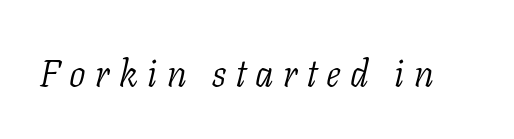
Does the type have serifs? Yes, each stem ends in a small foot. Words float on clear page, feet unadorned. Think of a printed novel: that variable character pitch is what you see here. The gaps between neighbouring characters are conspicuously large. If you drew a line through each stem, it would be angled. No chunkiness to these letters — they're not bold.
